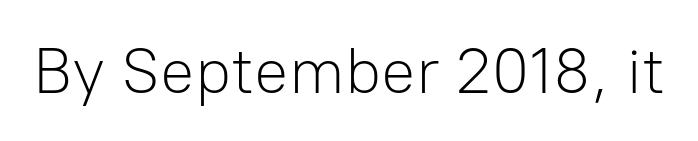
Q: Is the text bold? A: No.
Q: Is the text italic (slanted)? A: No, it is upright.
Q: Is the typeface a serif or a sans-serif typeface? A: Sans-serif.
Q: Is the text underlined? A: No.
Q: Is the spacing between letters normal or unusually wide? A: Normal.
Q: Width (condensed, normal, or wide)? A: Normal.
Q: Stroke contrast? A: Low.
Q: x-height? A: Medium.
Q: Monospaced? A: No.
